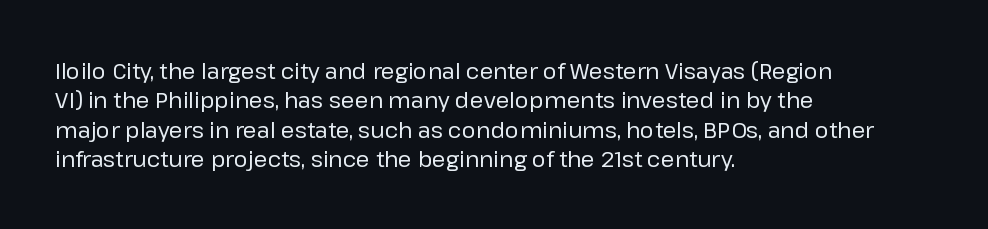
{"italic": "no", "bold": "no", "underline": "no", "align": "left", "line_spacing": "normal", "line_spacing_ratio": 1.33, "letter_spacing": "normal", "letter_spacing_em": 0.0, "glyph_px": 22}
